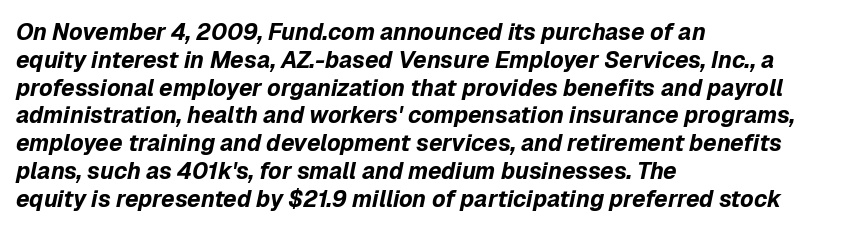
{"italic": "yes", "lean": "right", "slant_degrees": 12, "bold": "yes", "underline": "no", "align": "left", "line_spacing_ratio": 1.21, "letter_spacing": "normal", "letter_spacing_em": 0.0, "glyph_px": 23}
